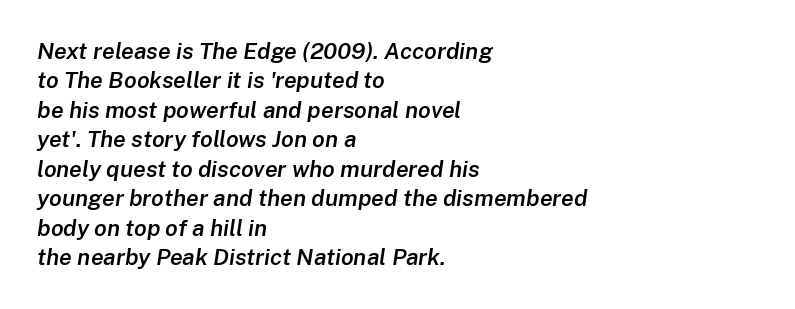
{"italic": "yes", "lean": "right", "slant_degrees": 8, "bold": "semi", "underline": "no", "align": "left", "line_spacing": "normal", "line_spacing_ratio": 1.28, "letter_spacing": "normal", "letter_spacing_em": 0.0, "glyph_px": 23}
